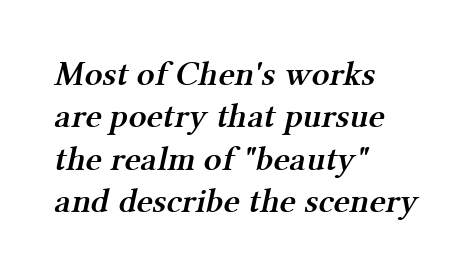
Glance below the letters and you will spot only blank space. A typesetter would call this proportional, since set widths differ per character. As a designer I'd log this as weight 600, semibold. Horizontally, the lines are justified to the leading edge only. The line texture is even and compact thanks to regular tracking. Classification — serif.
